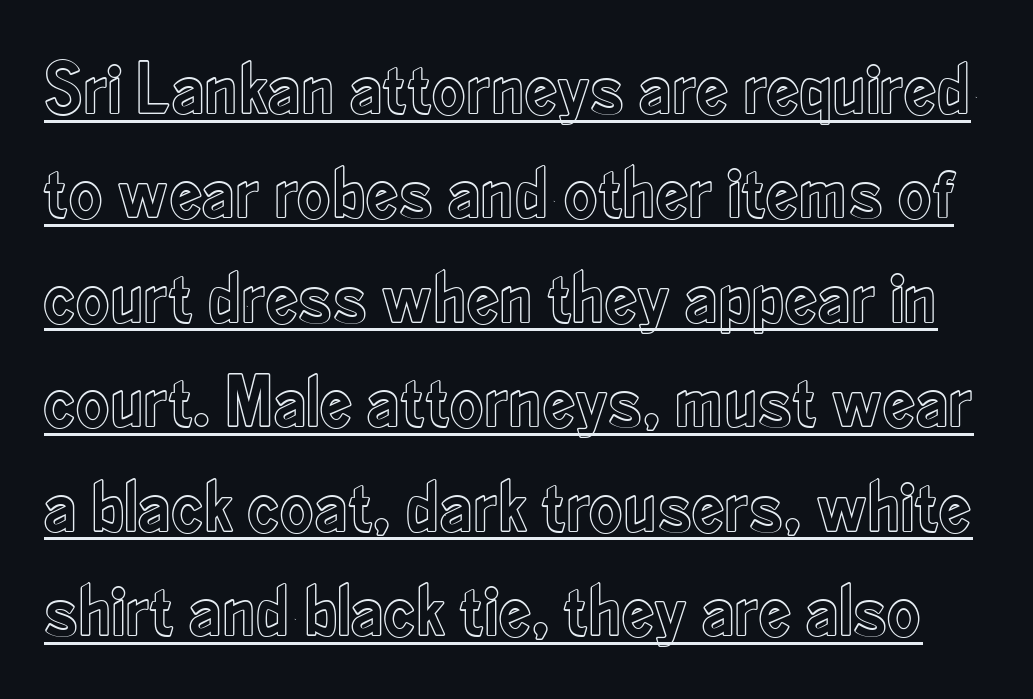
The letters sit at their default tracking, neither squeezed nor spread. Reading down the column, the eye jumps a familiar distance to each next line. Quick note: not italic, upright. Varying glyph widths throughout — classic text-font behaviour. A typographer would call this underscored text.
